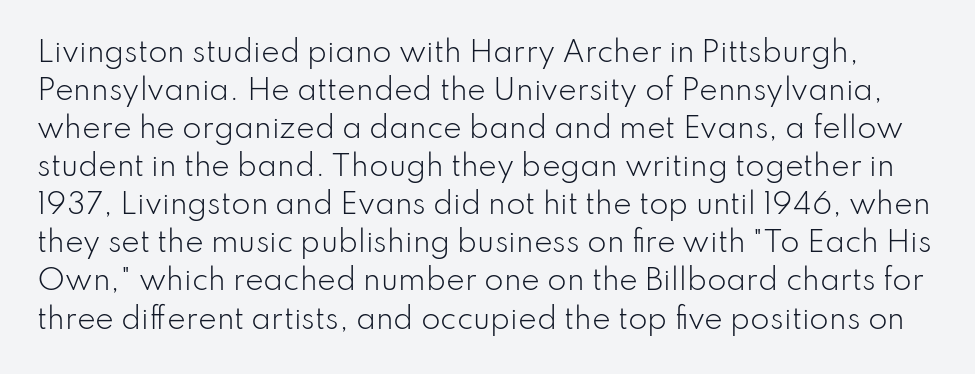
Q: Is the text bold? A: No.
Q: Is the text italic (slanted)? A: No, it is upright.
Q: Is the typeface a serif or a sans-serif typeface? A: Sans-serif.
Q: Is the text underlined? A: No.
Q: Is the spacing between letters normal or unusually wide? A: Normal.
Q: Is the spacing between lines tight, normal or loose? A: Normal.
Q: Width (condensed, normal, or wide)? A: Normal.
Q: Stroke contrast? A: Low.
Q: x-height? A: Small.
Q: Monospaced? A: No.
